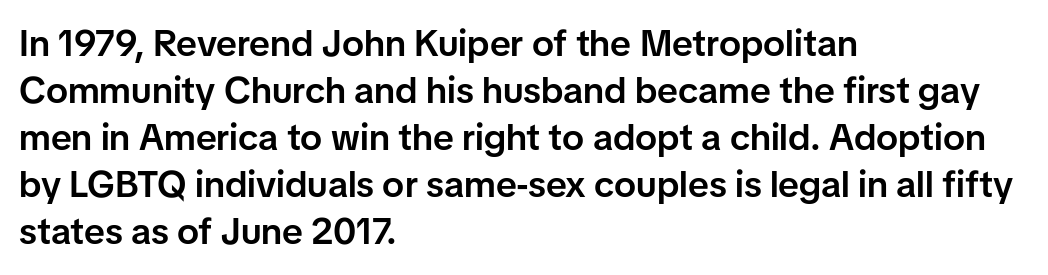
Check where the strokes stop: nothing finishes them off — pure sans. This sample is left-justified, so line endings fall wherever the words run out. Letters rest on an invisible, unmarked baseline. Upright lettering throughout.
